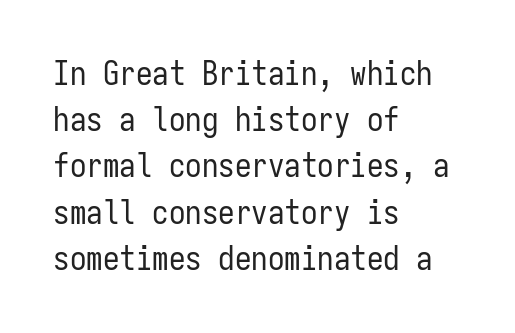
Q: Is the text bold? A: No.
Q: Is the text italic (slanted)? A: No, it is upright.
Q: Is the typeface a serif or a sans-serif typeface? A: Sans-serif.
Q: Is the text underlined? A: No.
Q: How is the paragraph aligned? A: Left-aligned.
Q: Is the spacing between letters normal or unusually wide? A: Normal.
Q: Is the spacing between lines tight, normal or loose? A: Normal.
Q: Width (condensed, normal, or wide)? A: Condensed.
Q: Stroke contrast? A: Low.
Q: x-height? A: Medium.
Q: Monospaced? A: Yes.
